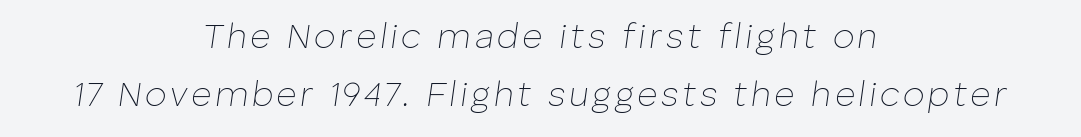
{"italic": "yes", "lean": "right", "slant_degrees": 8, "bold": "no", "weight": "thin", "width": "normal", "stroke_contrast": "low", "x_height": "medium", "monospaced": "no", "underline": "no", "align": "center", "line_spacing": "normal", "line_spacing_ratio": 1.66, "glyph_px": 35}
